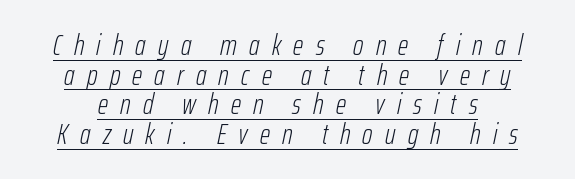
Think of a printed novel: that variable character pitch is what you see here. Casual observation: everything's sitting right in the middle. Compared with ordinary roman type, these characters are visibly tilted. Counters stay open thanks to moderate or lighter strokes. The passage shown stacks its lines with hardly any gap.
